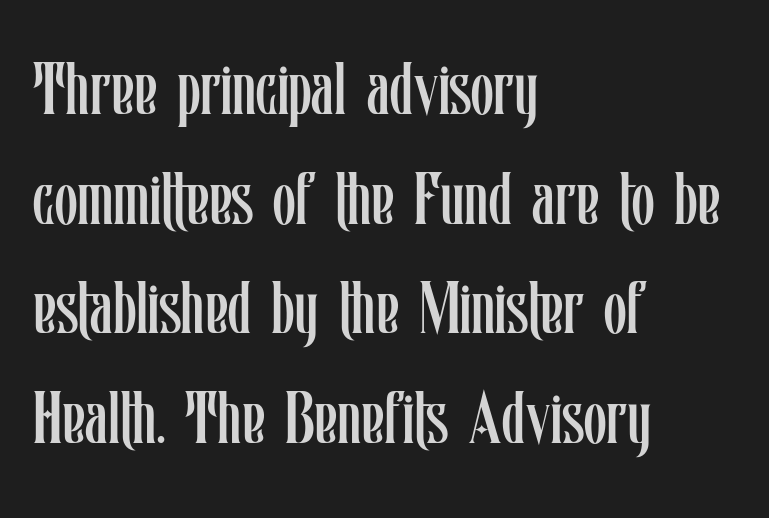
{"italic": "no", "bold": "no", "weight": "regular", "width": "condensed", "stroke_contrast": "low", "x_height": "medium", "monospaced": "no", "underline": "no", "align": "left", "line_spacing": "normal", "line_spacing_ratio": 1.48, "letter_spacing": "normal", "letter_spacing_em": 0.0, "glyph_px": 74}
